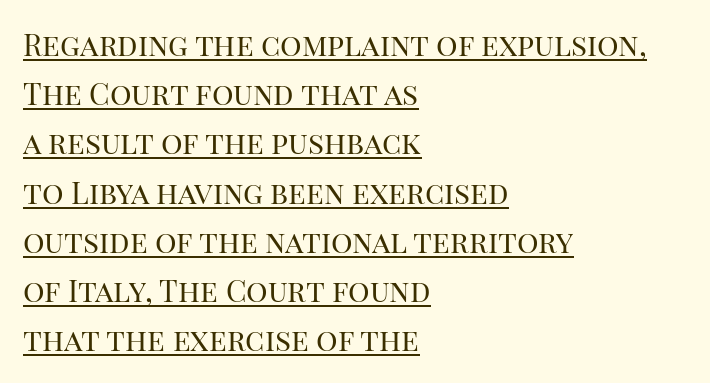
Q: Is the text bold? A: No.
Q: Is the text italic (slanted)? A: No, it is upright.
Q: Is the typeface a serif or a sans-serif typeface? A: Serif.
Q: Is the text underlined? A: Yes.
Q: How is the paragraph aligned? A: Left-aligned.
Q: Is the spacing between letters normal or unusually wide? A: Normal.
Q: Is the spacing between lines tight, normal or loose? A: Normal.
Q: Width (condensed, normal, or wide)? A: Normal.
Q: Stroke contrast? A: High.
Q: x-height? A: Large.
Q: Monospaced? A: No.
